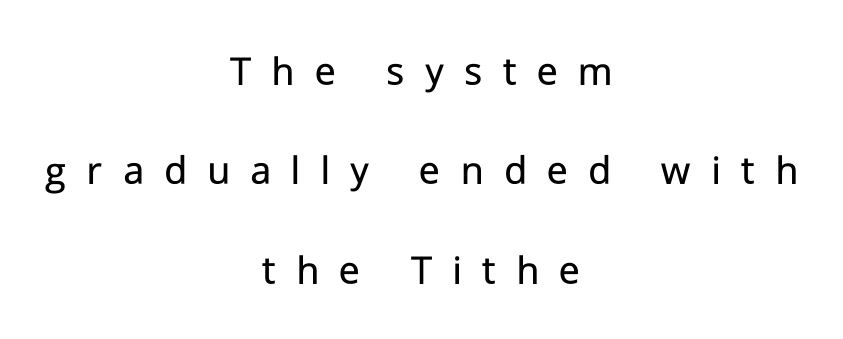
{"serif": "no", "italic": "no", "bold": "no", "weight": "regular", "width": "normal", "stroke_contrast": "low", "x_height": "medium", "monospaced": "no", "underline": "no", "align": "center", "line_spacing": "loose", "line_spacing_ratio": 2.31, "letter_spacing": "wide", "letter_spacing_em": 0.47, "glyph_px": 43}
